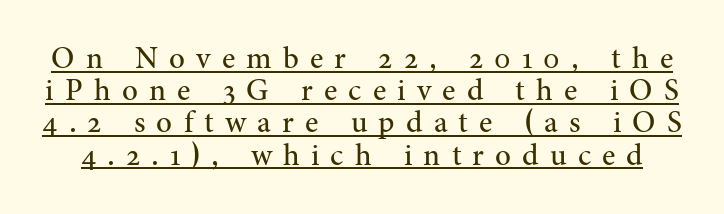
Q: Is the text bold? A: No.
Q: Is the text italic (slanted)? A: No, it is upright.
Q: Is the typeface a serif or a sans-serif typeface? A: Serif.
Q: Is the text underlined? A: Yes.
Q: Is the spacing between letters normal or unusually wide? A: Unusually wide.
Q: Is the spacing between lines tight, normal or loose? A: Tight.
Q: Width (condensed, normal, or wide)? A: Normal.
Q: Stroke contrast? A: Medium.
Q: x-height? A: Medium.
Q: Monospaced? A: No.
